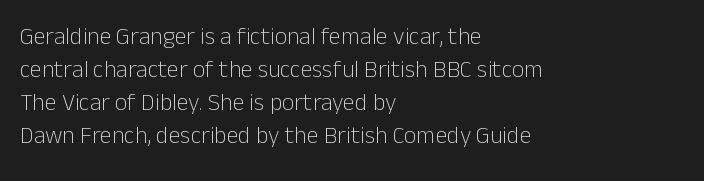
{"italic": "no", "bold": "no", "underline": "no", "align": "left", "line_spacing": "normal", "line_spacing_ratio": 1.38, "letter_spacing": "normal", "letter_spacing_em": 0.0, "glyph_px": 24}
